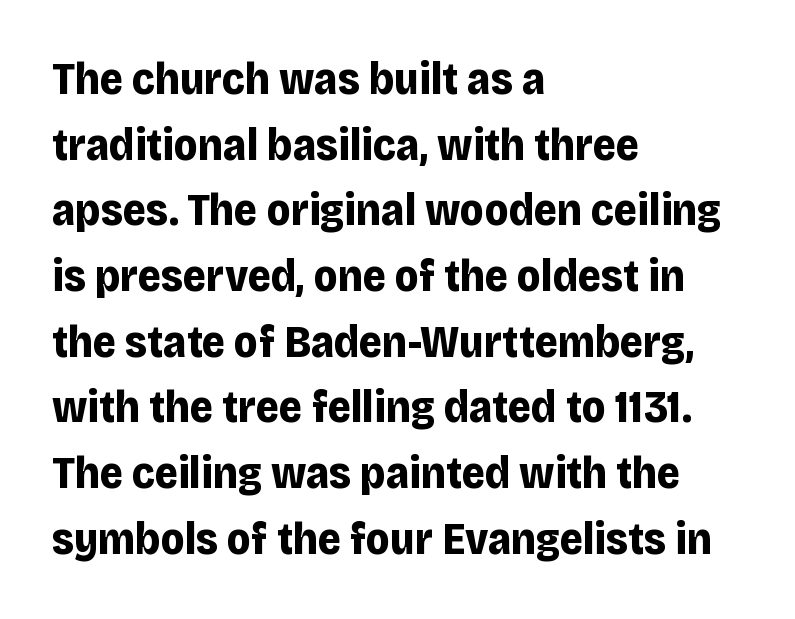
{"serif": "no", "italic": "no", "bold": "yes", "weight": "bold", "width": "normal", "stroke_contrast": "low", "x_height": "large", "monospaced": "no", "underline": "no", "align": "left", "line_spacing": "normal", "line_spacing_ratio": 1.46, "letter_spacing": "normal", "letter_spacing_em": 0.0, "glyph_px": 45}
